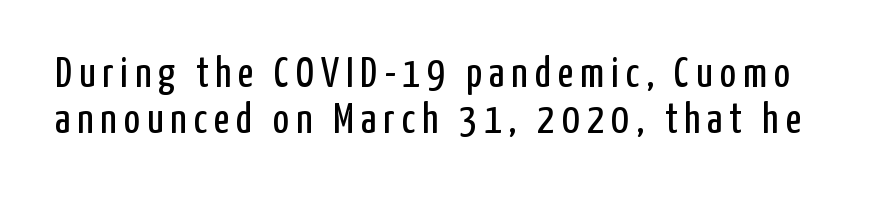
{"serif": "no", "italic": "no", "bold": "no", "weight": "regular", "width": "condensed", "stroke_contrast": "low", "x_height": "medium", "monospaced": "no", "underline": "no", "line_spacing": "tight", "line_spacing_ratio": 1.06, "glyph_px": 43}
